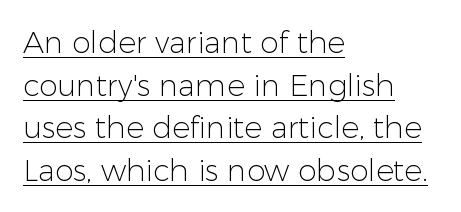
In terms of letterspacing, this is plain default setting. Horizontal alignment here is leftward, the default for most running prose. This sample has the flowing, uneven cadence of proportional lettering. In terms of letterform style, serifs are entirely absent.
